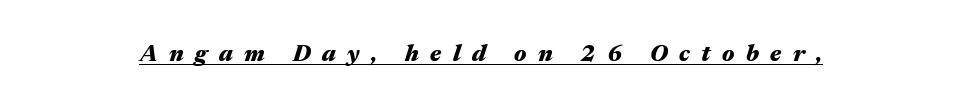
The image shows 23 px bold type, italic (leaning right); set unusually wide letter spacing (+0.5 em), underlined.
